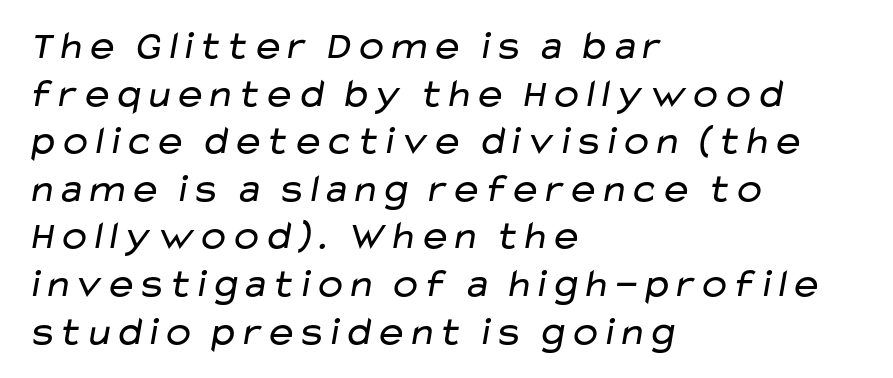
{"serif": "no", "bold": "no", "weight": "regular", "width": "wide", "stroke_contrast": "low", "x_height": "medium", "monospaced": "no", "underline": "no", "align": "left", "line_spacing_ratio": 1.19, "letter_spacing": "normal", "letter_spacing_em": 0.0, "glyph_px": 40}
